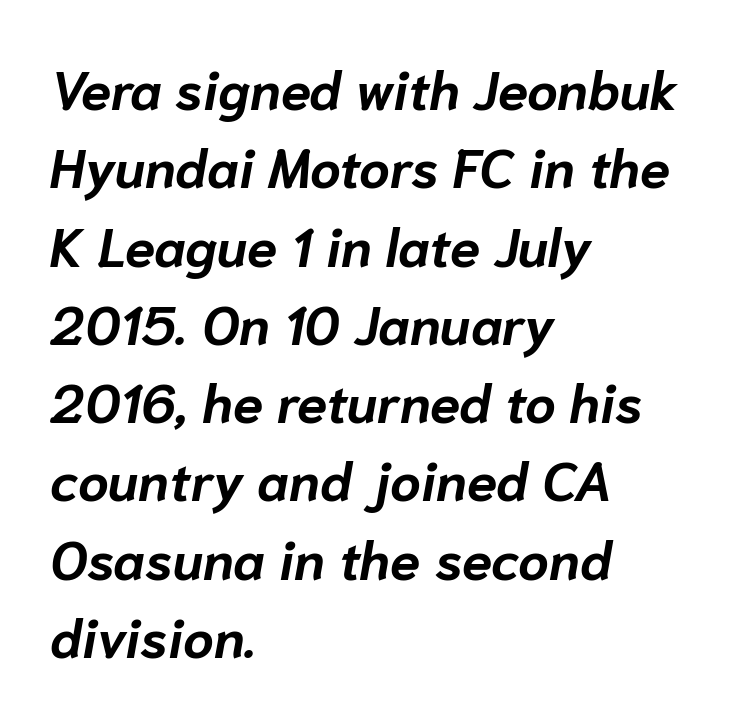
Q: Is the text bold? A: Yes.
Q: Is the text italic (slanted)? A: Yes, it leans right by about 10 degrees.
Q: Is the text underlined? A: No.
Q: How is the paragraph aligned? A: Left-aligned.
Q: Is the spacing between letters normal or unusually wide? A: Normal.
Q: Is the spacing between lines tight, normal or loose? A: Normal.
Q: Width (condensed, normal, or wide)? A: Normal.
Q: Stroke contrast? A: Low.
Q: x-height? A: Medium.
Q: Monospaced? A: No.
